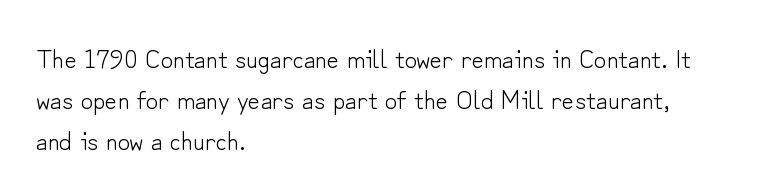
The image shows 27 px text type, upright; set left-aligned, normal line spacing (1.51x), normal letter spacing, not underlined.
